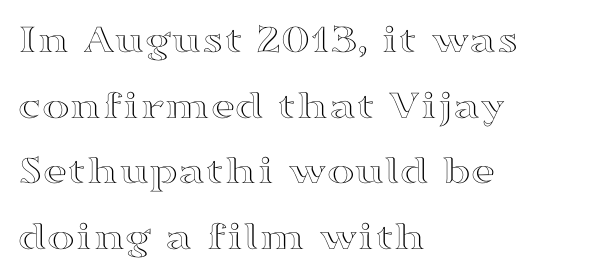
{"italic": "no", "width": "wide", "x_height": "medium", "monospaced": "no", "underline": "no", "align": "left", "line_spacing": "normal", "line_spacing_ratio": 1.56, "letter_spacing": "normal", "letter_spacing_em": 0.0, "glyph_px": 42}
